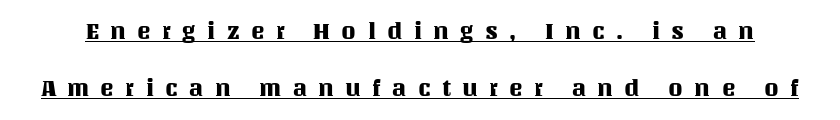
{"italic": "no", "underline": "yes", "line_spacing": "loose", "line_spacing_ratio": 2.49, "letter_spacing": "wide", "letter_spacing_em": 0.49, "glyph_px": 23}
